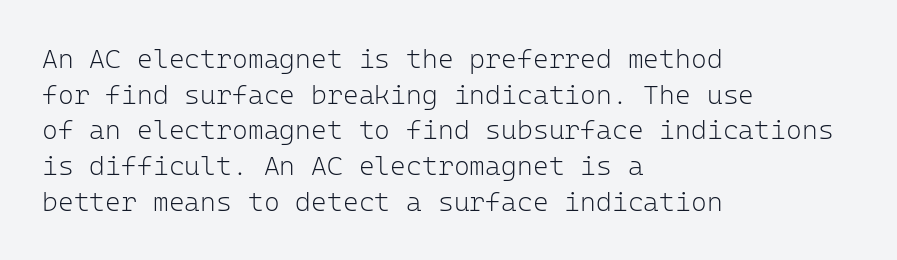
Q: Is the text bold? A: No.
Q: Is the text italic (slanted)? A: No, it is upright.
Q: Is the text underlined? A: No.
Q: How is the paragraph aligned? A: Left-aligned.
Q: Is the spacing between letters normal or unusually wide? A: Normal.
Q: Is the spacing between lines tight, normal or loose? A: Normal.
